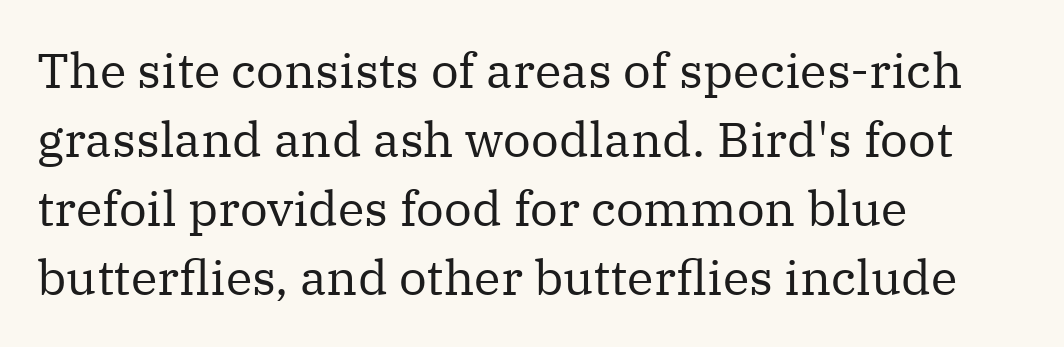
Normally led — the rows are evenly, conventionally spaced. Heaviness? Minimal to ordinary, like unemphasized prose. The letters stand upright; this is a roman face. A bare baseline throughout the passage. Small tapered or slab feet sit at the stroke ends, so this counts as serif.
